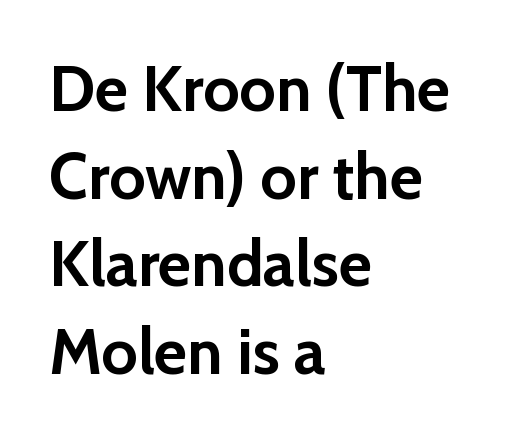
The image shows 64 px semibold sans-serif type, upright; set left-aligned, normal line spacing (1.37x), normal letter spacing, not underlined; low stroke contrast and a medium x-height.
